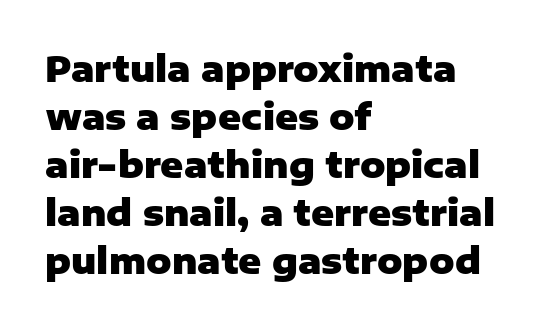
Classification — sans serif. The typesetting leans heavy: a genuine bold. The letters stand straight up with perfectly vertical stems. The specimen omits any rule beneath the text block's lines. Is the block centered? No — it sits flush against the left margin. Is there much room between lines? A standard amount, neither cramped nor airy.
